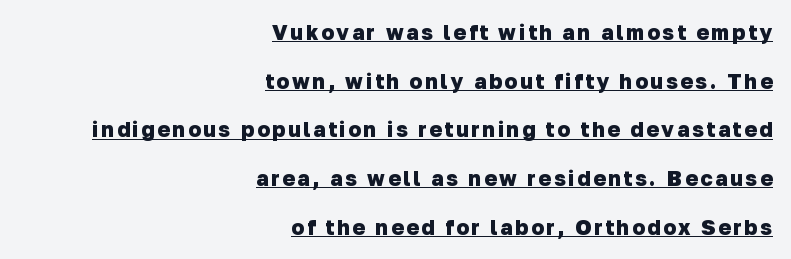
The image shows 21 px bold type; set right-aligned, loose line spacing (2.32x), underlined.
